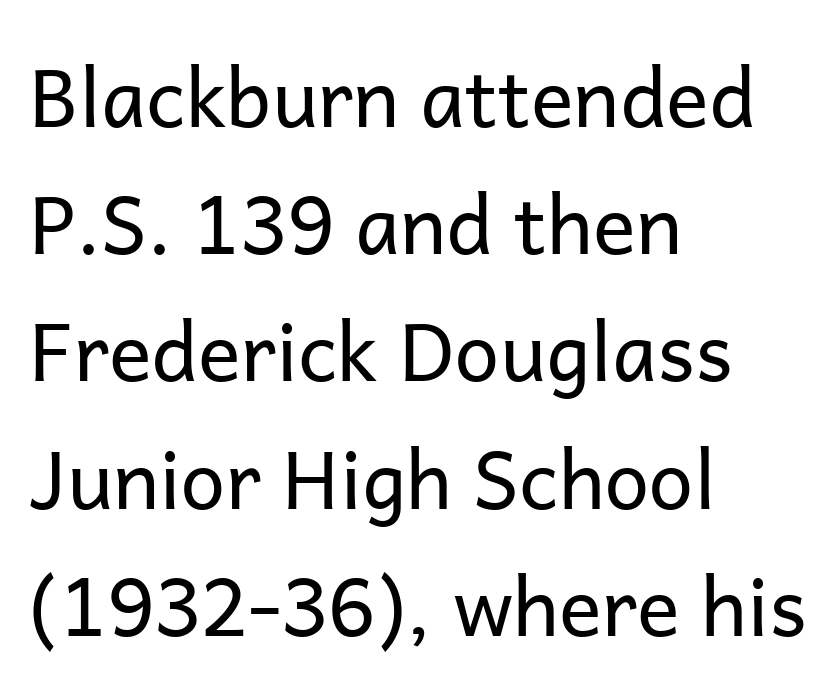
The image shows 80 px regular-weight sans-serif type, upright; set left-aligned, normal line spacing (1.59x), normal letter spacing, not underlined; low stroke contrast and a medium x-height.
